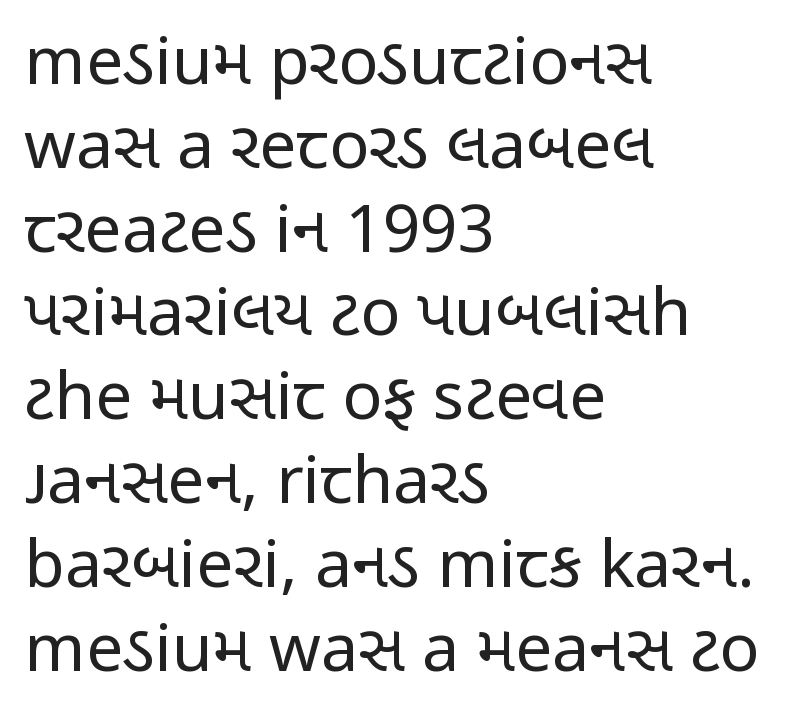
What's the leading like? Ordinary, nothing unusual. Line beginnings align vertically; line endings do not. A quiet, ordinary-to-light weight characterises the typeface. What stands out about the letter spacing? Nothing — it is the standard amount. A typesetter would call this proportional, since set widths differ per character.
